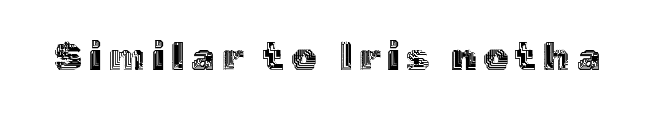
Q: Is the text italic (slanted)? A: No, it is upright.
Q: Is the text underlined? A: No.
Q: Width (condensed, normal, or wide)? A: Normal.
Q: x-height? A: Medium.
Q: Monospaced? A: No.
